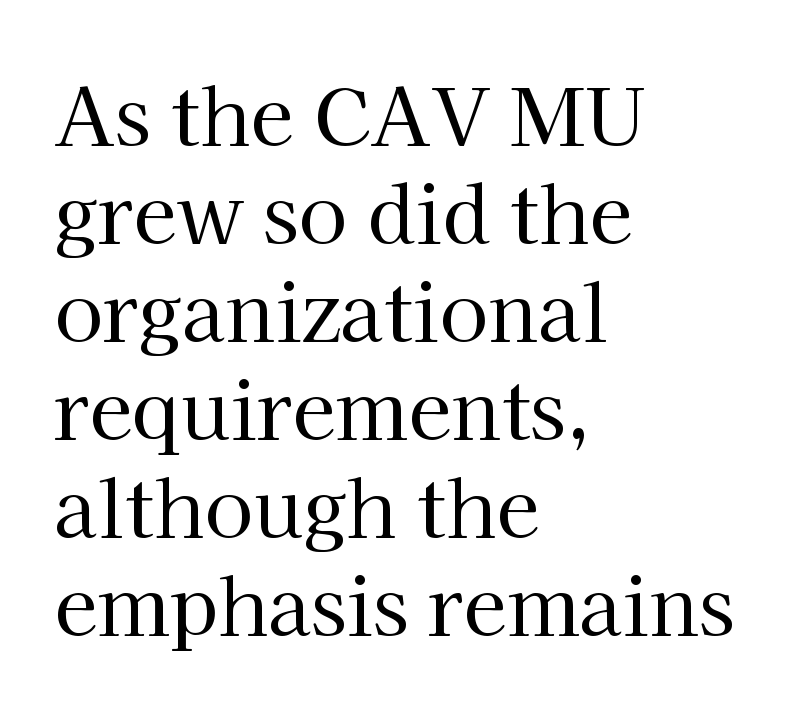
{"serif": "yes", "italic": "no", "bold": "no", "weight": "regular", "width": "normal", "stroke_contrast": "high", "x_height": "medium", "monospaced": "no", "underline": "no", "align": "left", "line_spacing_ratio": 1.24, "letter_spacing": "normal", "letter_spacing_em": 0.0, "glyph_px": 79}
